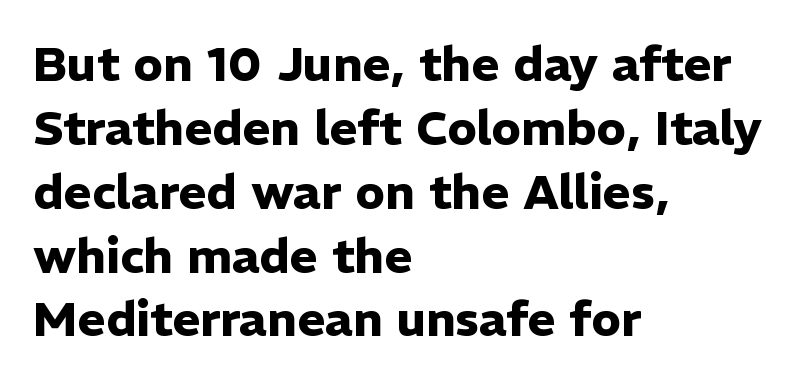
The horizontal fit of the characters is conventional and even. These lines are composed in type without serifs. Emphasis by weight is at full strength: bold. Visually the block forms a straight wall on the left and a jagged coastline on the right.
